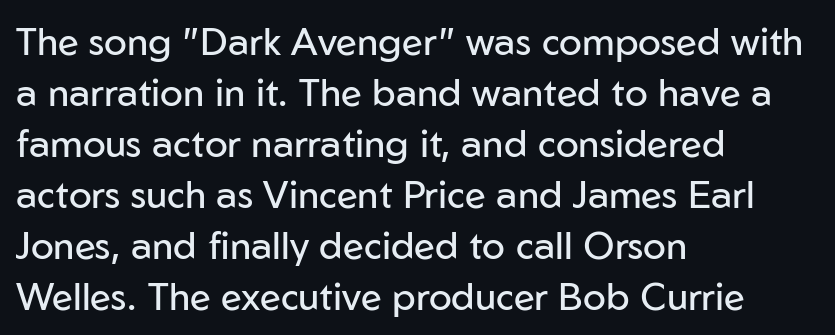
{"serif": "no", "italic": "no", "bold": "no", "weight": "regular", "width": "normal", "stroke_contrast": "low", "x_height": "medium", "monospaced": "no", "underline": "no", "align": "left", "line_spacing": "normal", "line_spacing_ratio": 1.34, "letter_spacing": "normal", "letter_spacing_em": 0.0, "glyph_px": 38}
